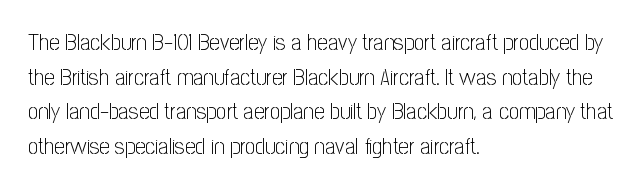
Vertical strokes here are truly vertical. Is the block centered? No — it sits flush against the left margin. Standard letterfit; no display-style spreading of the glyphs. This is not heavy type; no bold has been used.
